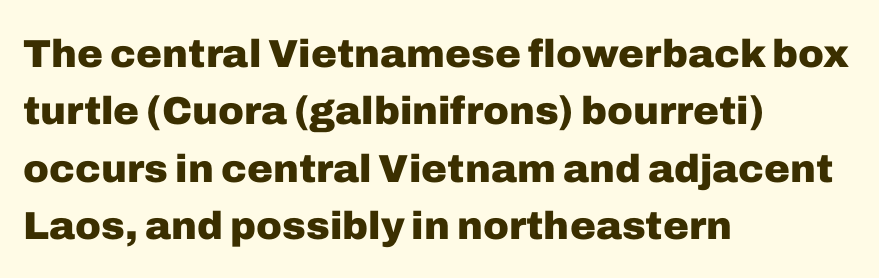
{"serif": "no", "italic": "no", "bold": "yes", "weight": "heavy", "width": "normal", "stroke_contrast": "low", "x_height": "medium", "monospaced": "no", "underline": "no", "align": "left", "line_spacing": "normal", "line_spacing_ratio": 1.47, "letter_spacing": "normal", "letter_spacing_em": 0.0, "glyph_px": 39}
